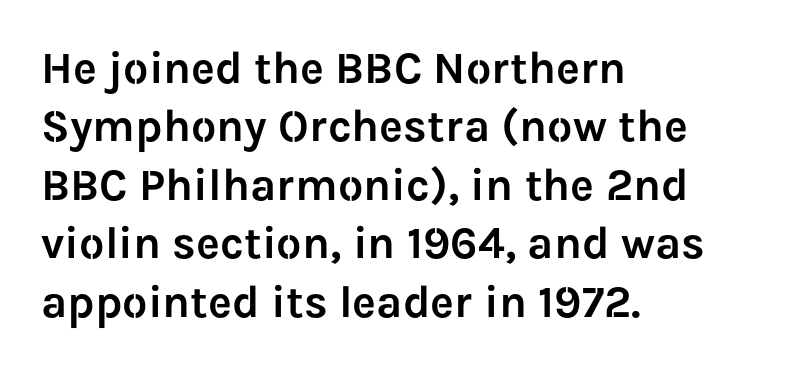
Q: Is the text italic (slanted)? A: No, it is upright.
Q: Is the typeface a serif or a sans-serif typeface? A: Sans-serif.
Q: Is the text underlined? A: No.
Q: How is the paragraph aligned? A: Left-aligned.
Q: Is the spacing between letters normal or unusually wide? A: Normal.
Q: Is the spacing between lines tight, normal or loose? A: Normal.
Q: Width (condensed, normal, or wide)? A: Normal.
Q: Stroke contrast? A: Low.
Q: x-height? A: Medium.
Q: Monospaced? A: No.
